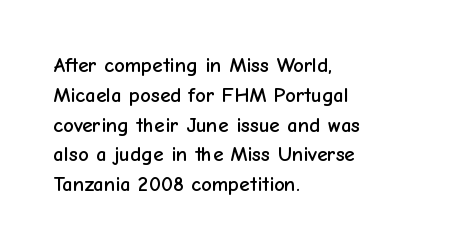
The image shows 21 px text type, upright; set left-aligned, normal line spacing (1.42x), normal letter spacing, not underlined.
